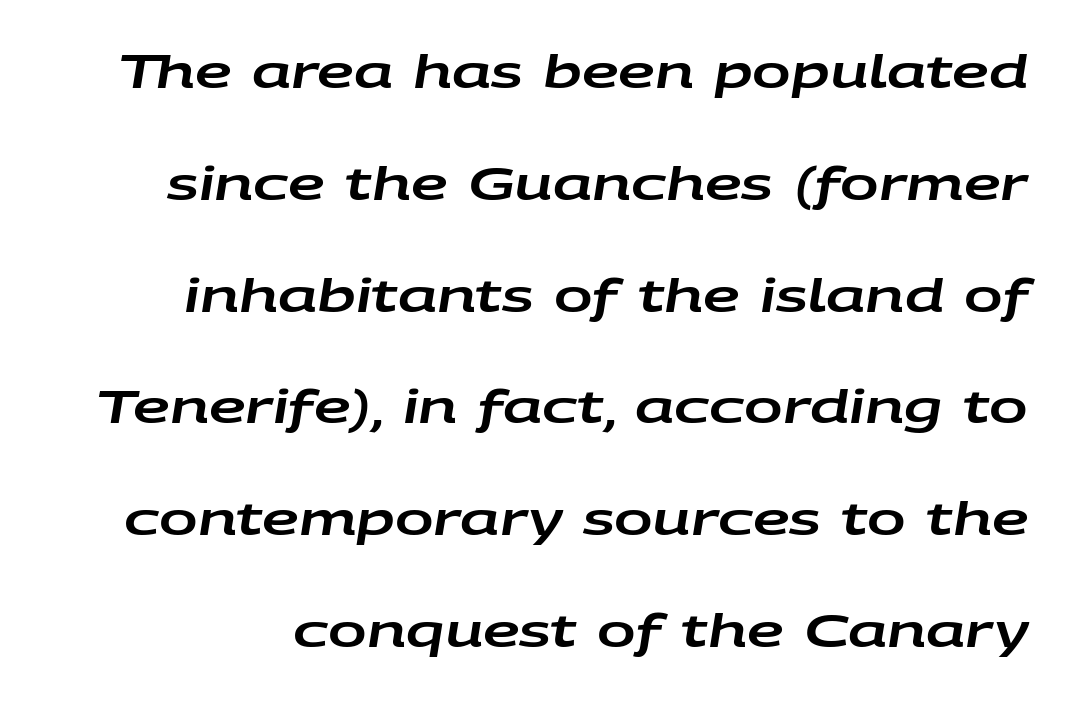
The image shows 46 px wide type, italic (leaning right); set loose line spacing (2.43x), normal letter spacing, not underlined; low stroke contrast and a large x-height.
